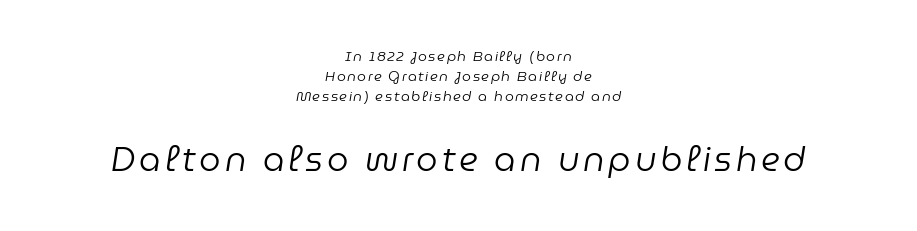
The image shows 34 px regular-weight type, italic (leaning right); set centered, normal line spacing (1.44x), not underlined; the second (bottom) block is 2.43x larger; low stroke contrast and a medium x-height.
